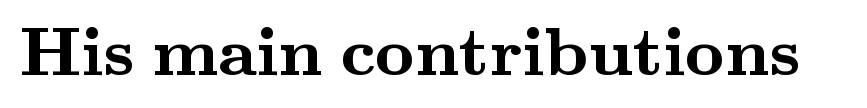
Q: Is the text bold? A: Yes.
Q: Is the text italic (slanted)? A: No, it is upright.
Q: Is the typeface a serif or a sans-serif typeface? A: Serif.
Q: Is the text underlined? A: No.
Q: Is the spacing between letters normal or unusually wide? A: Normal.
Q: Width (condensed, normal, or wide)? A: Wide.
Q: Stroke contrast? A: Medium.
Q: x-height? A: Small.
Q: Monospaced? A: No.
